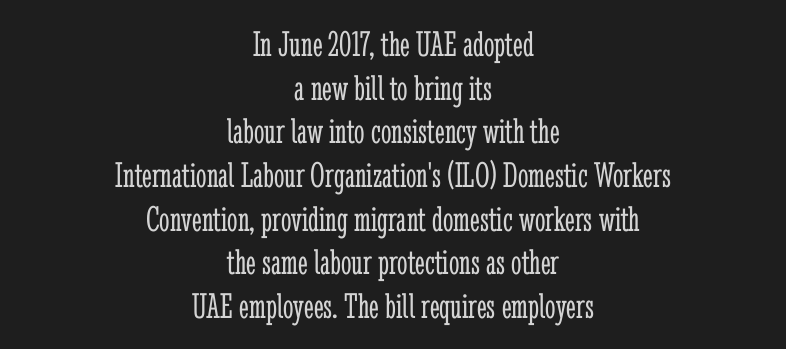
The image shows 37 px light, condensed serif type, upright; set centered, line spacing 1.18x, normal letter spacing, not underlined; low stroke contrast and a medium x-height.
